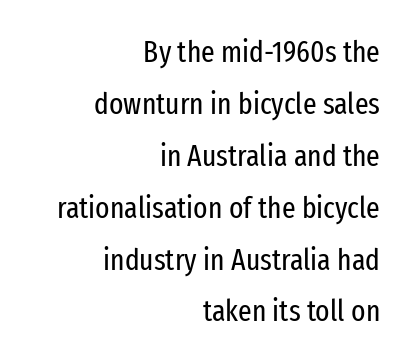
The image shows 30 px regular-weight, condensed sans-serif type, upright; set right-aligned, line spacing 1.73x, normal letter spacing, not underlined; low stroke contrast and a medium x-height.
